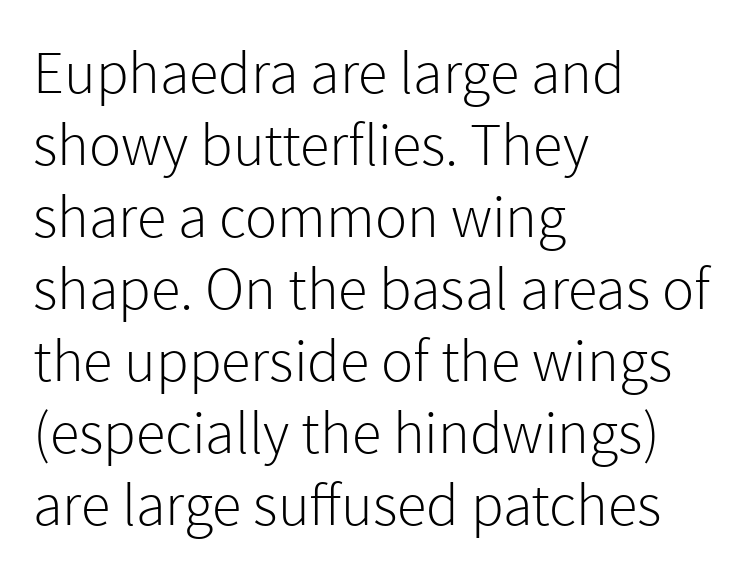
{"serif": "no", "italic": "no", "bold": "no", "weight": "light", "width": "normal", "x_height": "medium", "monospaced": "no", "underline": "no", "align": "left", "line_spacing_ratio": 1.2, "letter_spacing": "normal", "letter_spacing_em": 0.0, "glyph_px": 60}
